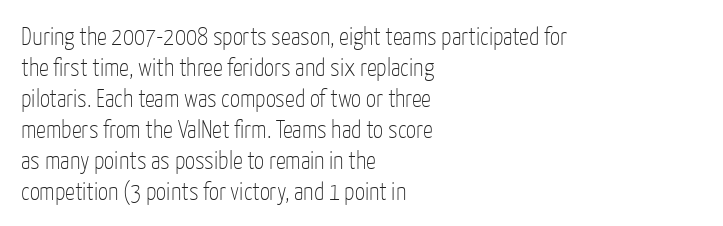
A light-to-regular cut is what we see here. Clear beneath every line of the passage. Vertical strokes here are truly vertical. The passage shown has conventional tracking throughout. Leftover space on each line is placed entirely after the last word.
